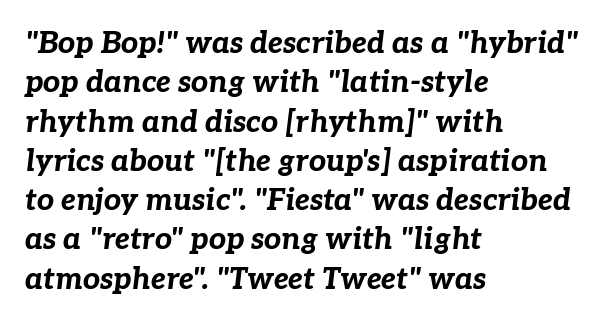
{"italic": "yes", "lean": "right", "slant_degrees": 7, "bold": "yes", "weight": "bold", "width": "normal", "stroke_contrast": "low", "x_height": "medium", "monospaced": "no", "underline": "no", "align": "left", "line_spacing": "normal", "line_spacing_ratio": 1.31, "letter_spacing": "normal", "letter_spacing_em": 0.0, "glyph_px": 30}
